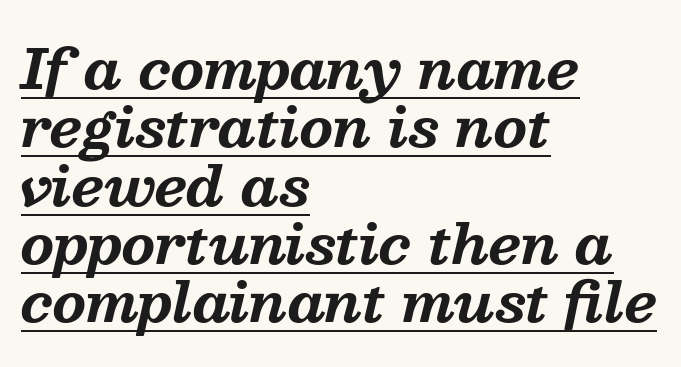
The image shows 54 px bold serif type, italic (leaning right); set left-aligned, tight line spacing (1.08x), normal letter spacing, underlined; medium stroke contrast and a medium x-height.
